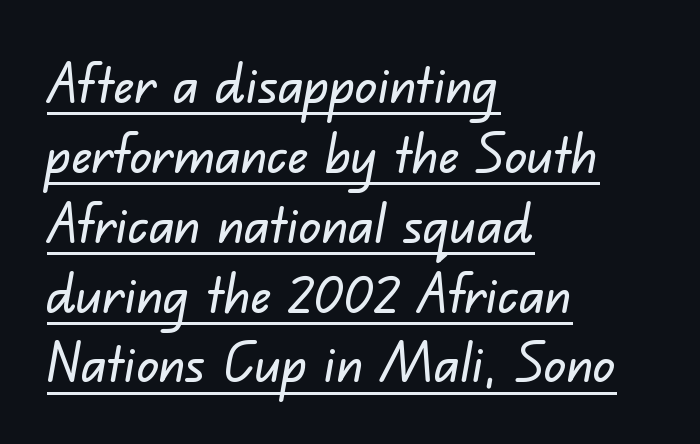
Teacher's note: observe the even left margin — that is flush-left alignment. Proportional: the letters do not fall into vertical columns. In terms of letterform style, serifs are entirely absent. A normal amount of white space separates one row of letters from the next.
